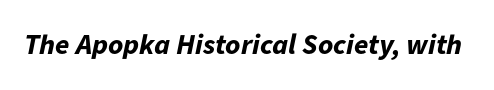
Q: Is the text bold? A: Yes.
Q: Is the text italic (slanted)? A: Yes, it leans right by about 11 degrees.
Q: Is the text underlined? A: No.
Q: Is the spacing between letters normal or unusually wide? A: Normal.
Q: Width (condensed, normal, or wide)? A: Normal.
Q: Stroke contrast? A: Low.
Q: x-height? A: Medium.
Q: Monospaced? A: No.
